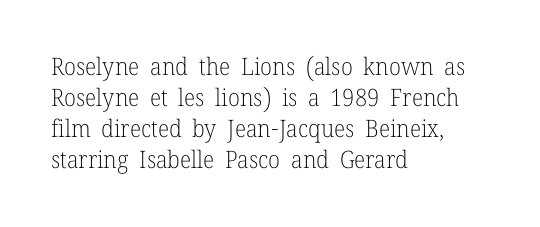
These lines keep a tight, regular rhythm from letter to letter. Notice how descenders clear the ascenders below comfortably — that's standard leading. These lines were composed using upright roman letters. One-word summary of the alignment: left. Nobody drew a line under any word here. The typesetting does not lean heavy: it is not bold.
